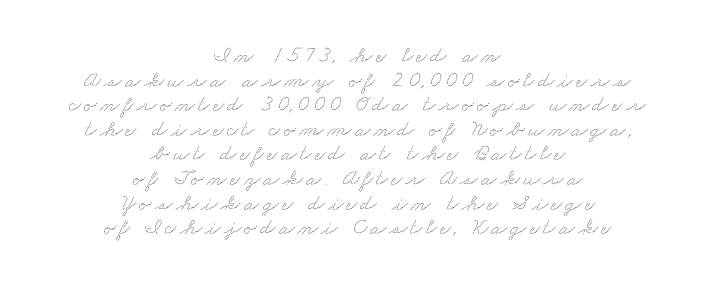
Q: Is the text underlined? A: No.
Q: How is the paragraph aligned? A: Centered.
Q: Is the spacing between lines tight, normal or loose? A: Tight.
